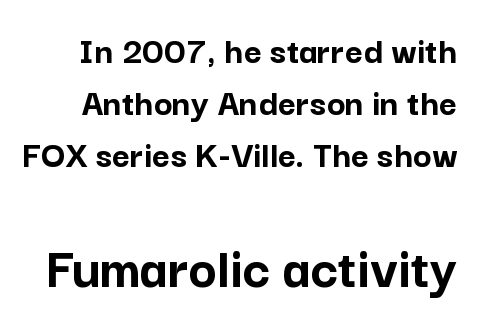
Posture: straight, roman, zero tilt. Between one letter and the next there's only the usual sliver of space. The zone under the glyphs is completely vacant. Every letter is thick-stroked: bold, no question. Size contrast runs from small at the top to large at the bottom. Spacing verdict: proportional, widths tailored to each character.
